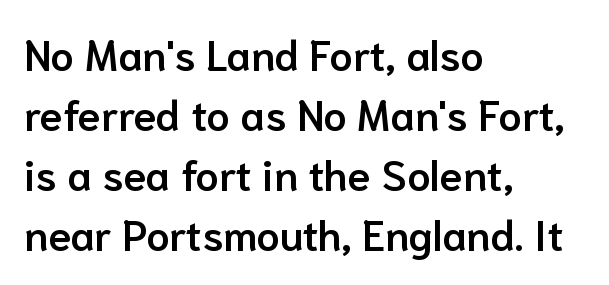
{"serif": "no", "italic": "no", "bold": "semi", "weight": "semibold", "width": "normal", "stroke_contrast": "low", "x_height": "medium", "monospaced": "no", "underline": "no", "align": "left", "line_spacing": "normal", "line_spacing_ratio": 1.43, "letter_spacing": "normal", "letter_spacing_em": 0.0, "glyph_px": 42}
